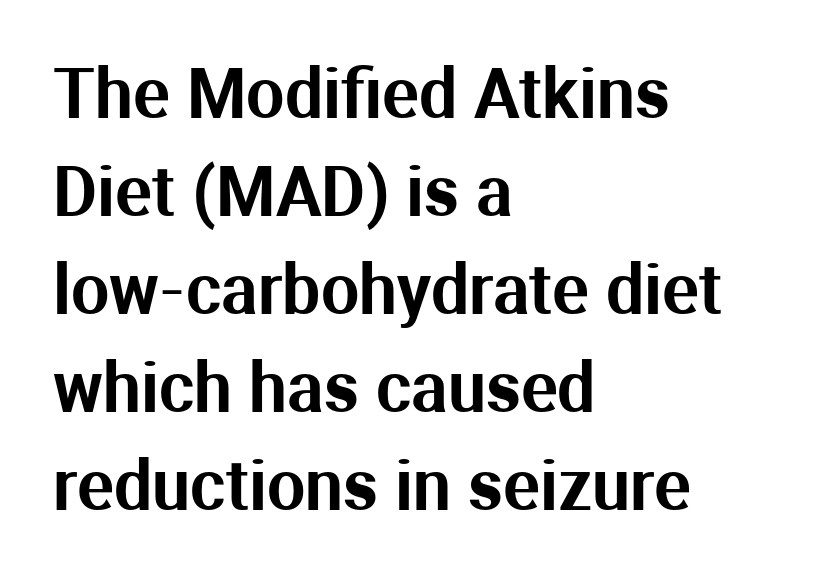
Q: Is the text italic (slanted)? A: No, it is upright.
Q: Is the typeface a serif or a sans-serif typeface? A: Sans-serif.
Q: Is the text underlined? A: No.
Q: How is the paragraph aligned? A: Left-aligned.
Q: Is the spacing between letters normal or unusually wide? A: Normal.
Q: Is the spacing between lines tight, normal or loose? A: Normal.
Q: Width (condensed, normal, or wide)? A: Normal.
Q: Stroke contrast? A: Medium.
Q: x-height? A: Medium.
Q: Monospaced? A: No.
